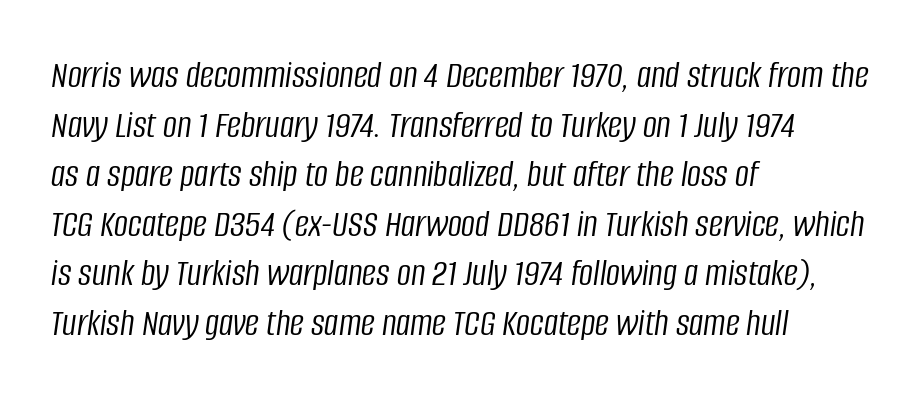
The image shows 39 px light, condensed type, italic (leaning right); set left-aligned, normal line spacing (1.27x), normal letter spacing, not underlined; low stroke contrast and a large x-height.
